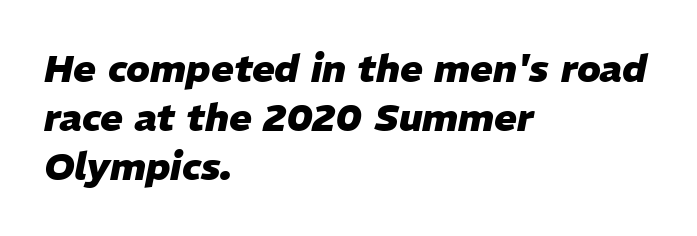
Q: Is the text bold? A: Yes.
Q: Is the text italic (slanted)? A: Yes, it leans right by about 11 degrees.
Q: Is the text underlined? A: No.
Q: How is the paragraph aligned? A: Left-aligned.
Q: Is the spacing between letters normal or unusually wide? A: Normal.
Q: Is the spacing between lines tight, normal or loose? A: Normal.
Q: Width (condensed, normal, or wide)? A: Normal.
Q: Stroke contrast? A: Low.
Q: x-height? A: Medium.
Q: Monospaced? A: No.
